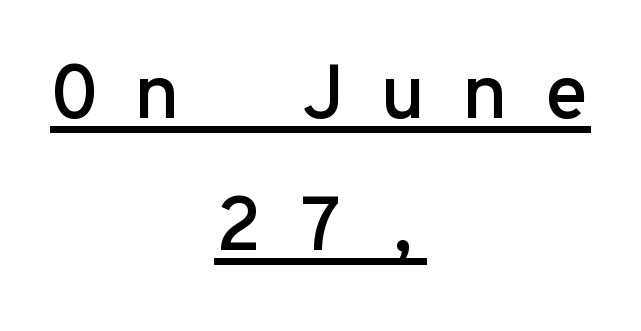
Q: Is the text italic (slanted)? A: No, it is upright.
Q: Is the typeface a serif or a sans-serif typeface? A: Sans-serif.
Q: Is the text underlined? A: Yes.
Q: How is the paragraph aligned? A: Centered.
Q: Is the spacing between letters normal or unusually wide? A: Unusually wide.
Q: Width (condensed, normal, or wide)? A: Normal.
Q: Stroke contrast? A: Low.
Q: x-height? A: Medium.
Q: Monospaced? A: Yes.
